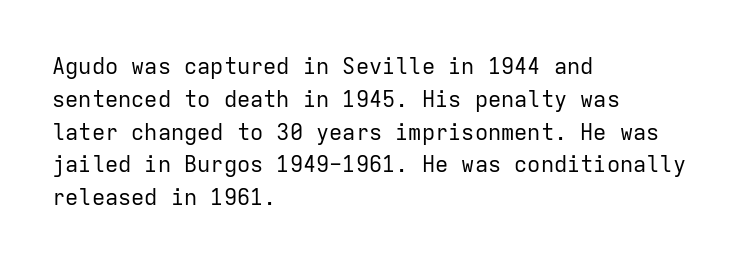
Q: Is the text bold? A: No.
Q: Is the text italic (slanted)? A: No, it is upright.
Q: Is the text underlined? A: No.
Q: How is the paragraph aligned? A: Left-aligned.
Q: Is the spacing between letters normal or unusually wide? A: Normal.
Q: Is the spacing between lines tight, normal or loose? A: Normal.
